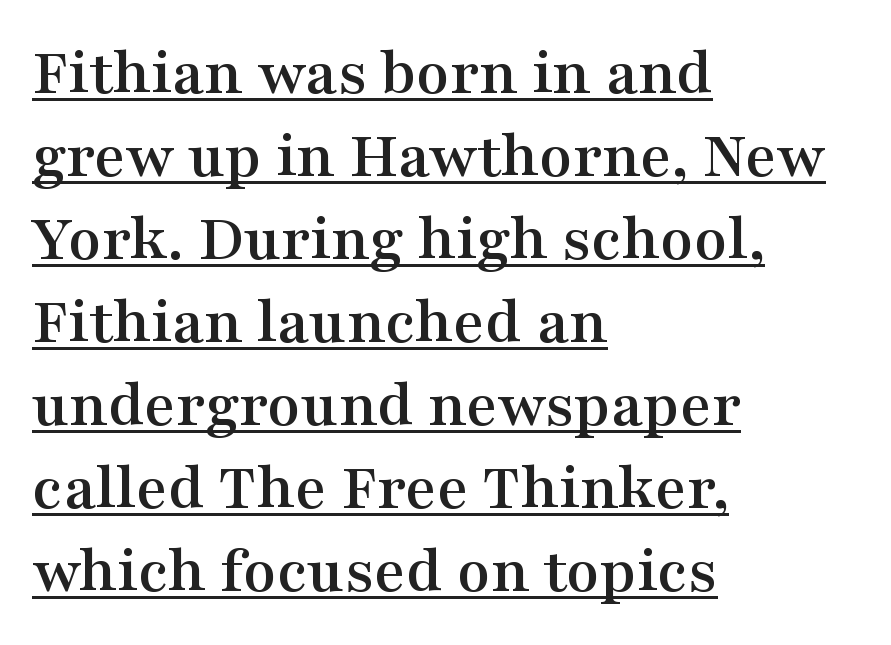
Q: Is the text italic (slanted)? A: No, it is upright.
Q: Is the typeface a serif or a sans-serif typeface? A: Serif.
Q: Is the text underlined? A: Yes.
Q: How is the paragraph aligned? A: Left-aligned.
Q: Is the spacing between letters normal or unusually wide? A: Normal.
Q: Width (condensed, normal, or wide)? A: Wide.
Q: Stroke contrast? A: Medium.
Q: x-height? A: Medium.
Q: Monospaced? A: No.
